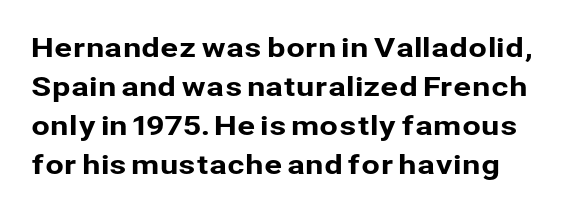
Q: Is the text italic (slanted)? A: No, it is upright.
Q: Is the text underlined? A: No.
Q: Is the spacing between letters normal or unusually wide? A: Normal.
Q: Is the spacing between lines tight, normal or loose? A: Normal.
